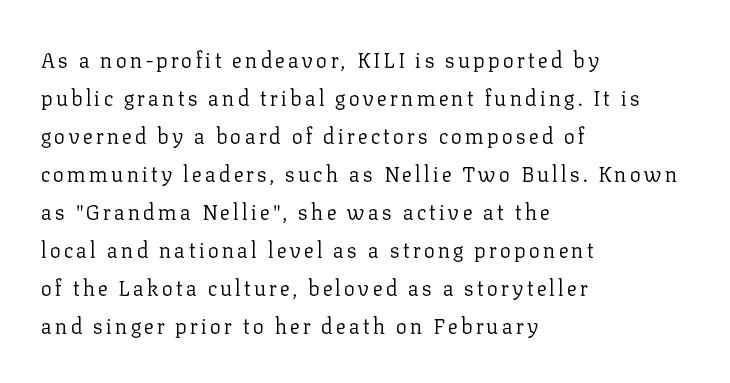
Anything drawn beneath the words? Only blank space. The letterforms sit at book weight or below. Typeset ragged right — the left edge is the straight one. A typesetter would mark this as roman, not italic.
